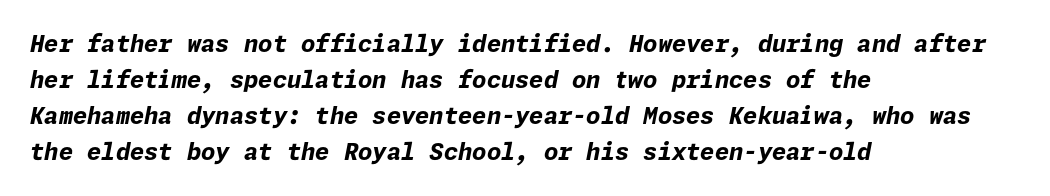
The image shows 23 px bold type, italic (leaning right); set left-aligned, normal line spacing (1.57x), normal letter spacing, not underlined.
